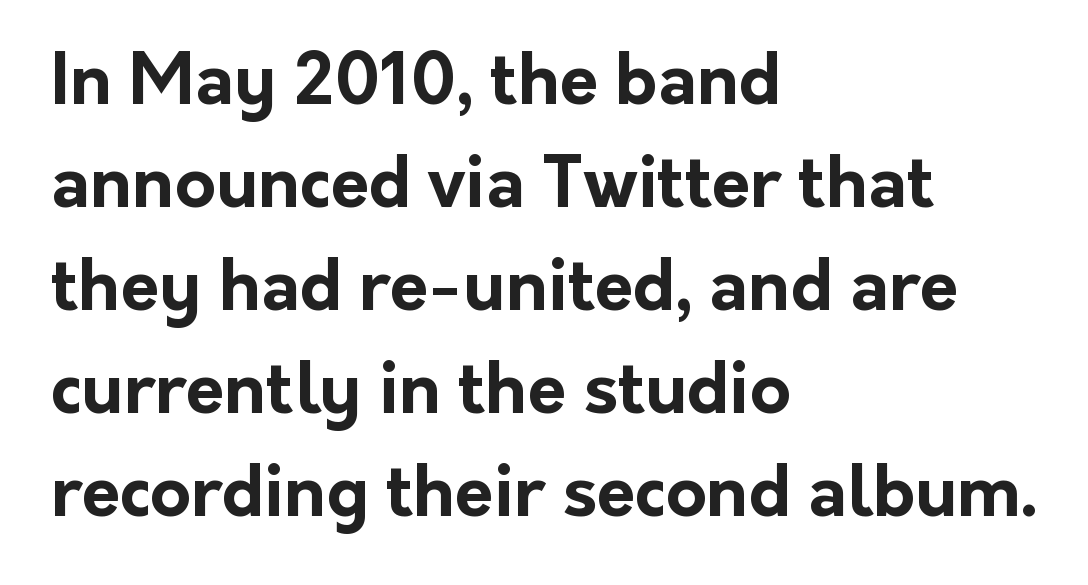
Q: Is the text bold? A: Yes.
Q: Is the text italic (slanted)? A: No, it is upright.
Q: Is the typeface a serif or a sans-serif typeface? A: Sans-serif.
Q: Is the text underlined? A: No.
Q: How is the paragraph aligned? A: Left-aligned.
Q: Is the spacing between letters normal or unusually wide? A: Normal.
Q: Is the spacing between lines tight, normal or loose? A: Normal.
Q: Width (condensed, normal, or wide)? A: Normal.
Q: Stroke contrast? A: Low.
Q: x-height? A: Medium.
Q: Monospaced? A: No.
